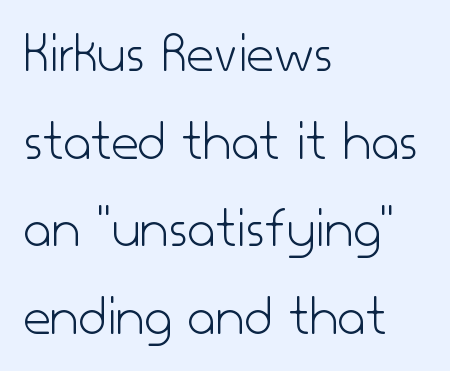
The image shows 60 px light sans-serif type, upright; set left-aligned, normal line spacing (1.46x), normal letter spacing, not underlined; low stroke contrast and a small x-height.
